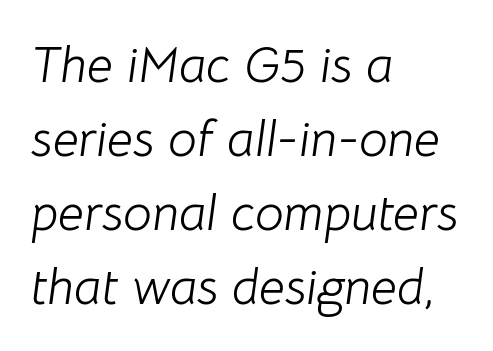
Q: Is the text bold? A: No.
Q: Is the text italic (slanted)? A: Yes, it leans right by about 8 degrees.
Q: Is the text underlined? A: No.
Q: How is the paragraph aligned? A: Left-aligned.
Q: Is the spacing between letters normal or unusually wide? A: Normal.
Q: Is the spacing between lines tight, normal or loose? A: Normal.
Q: Width (condensed, normal, or wide)? A: Normal.
Q: Stroke contrast? A: Low.
Q: x-height? A: Medium.
Q: Monospaced? A: No.
